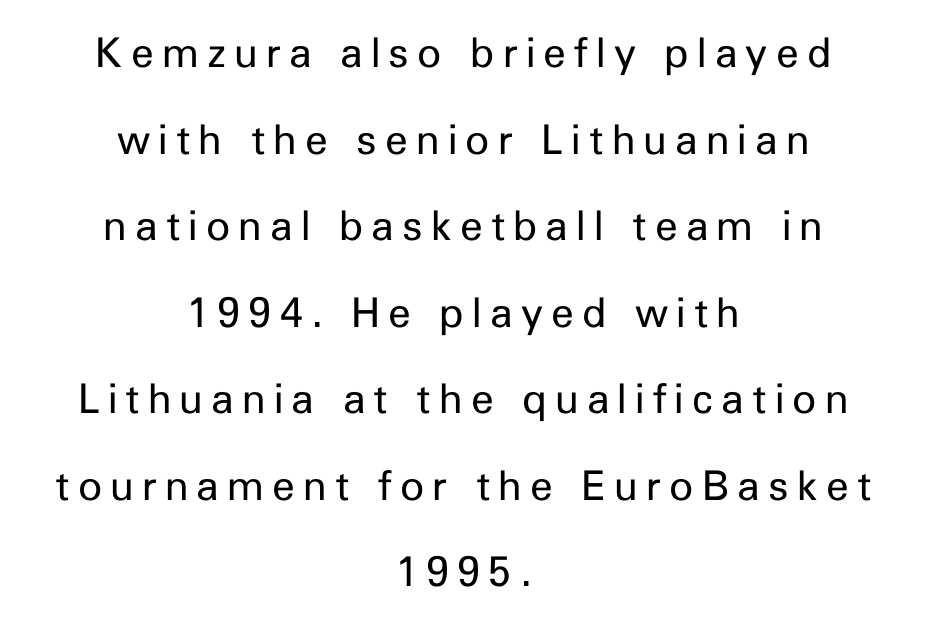
{"serif": "no", "italic": "no", "bold": "no", "weight": "regular", "width": "normal", "stroke_contrast": "low", "x_height": "medium", "monospaced": "no", "underline": "no", "align": "center", "line_spacing": "loose", "line_spacing_ratio": 2.11, "letter_spacing": "wide", "letter_spacing_em": 0.2, "glyph_px": 41}
